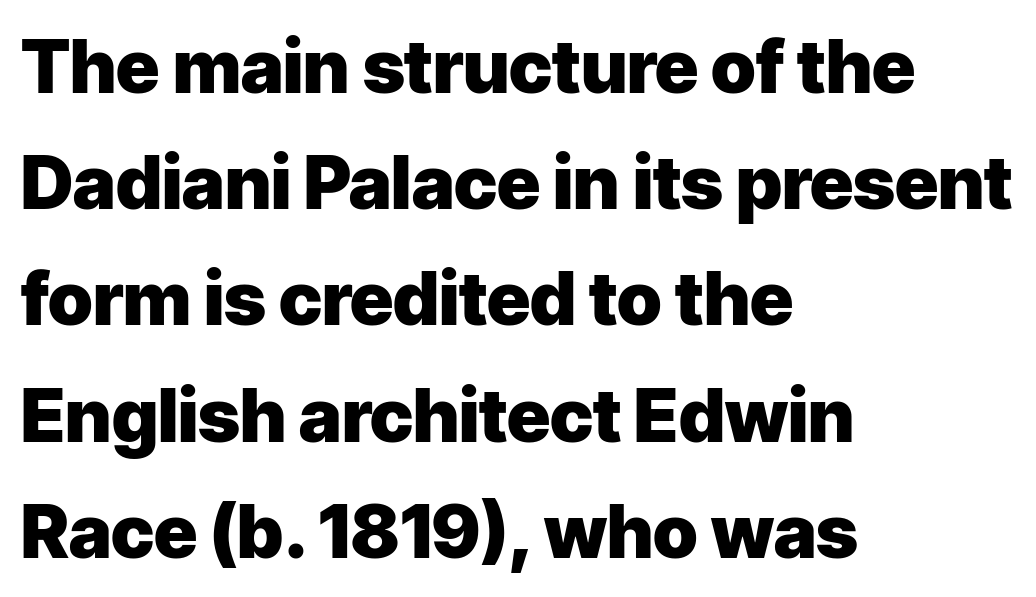
Q: Is the text bold? A: Yes.
Q: Is the text italic (slanted)? A: No, it is upright.
Q: Is the typeface a serif or a sans-serif typeface? A: Sans-serif.
Q: Is the text underlined? A: No.
Q: How is the paragraph aligned? A: Left-aligned.
Q: Is the spacing between letters normal or unusually wide? A: Normal.
Q: Is the spacing between lines tight, normal or loose? A: Normal.
Q: Width (condensed, normal, or wide)? A: Normal.
Q: Stroke contrast? A: Low.
Q: x-height? A: Medium.
Q: Monospaced? A: No.
